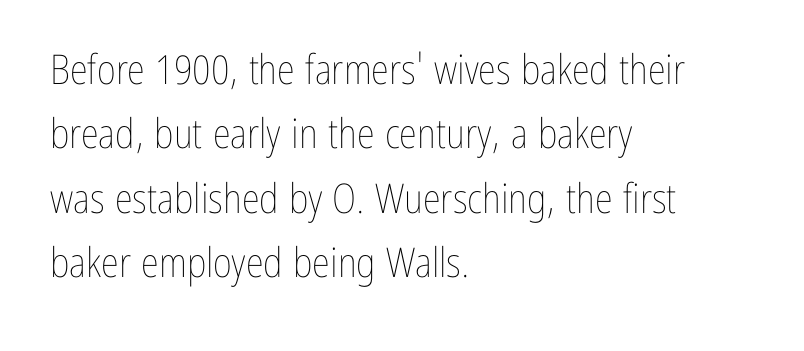
The image shows 41 px thin, condensed type, upright; set left-aligned, normal line spacing (1.57x), normal letter spacing, not underlined; low stroke contrast and a medium x-height.
